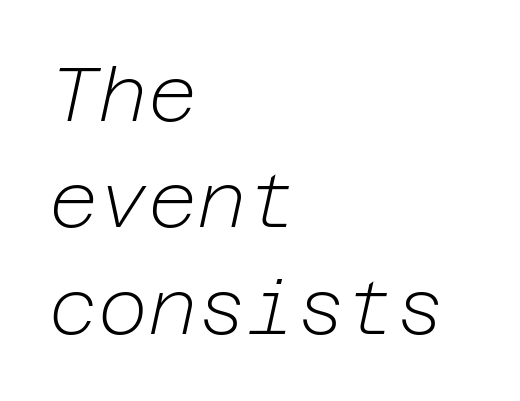
Q: Is the text bold? A: No.
Q: Is the text italic (slanted)? A: Yes, it leans right by about 12 degrees.
Q: Is the text underlined? A: No.
Q: How is the paragraph aligned? A: Left-aligned.
Q: Is the spacing between letters normal or unusually wide? A: Normal.
Q: Is the spacing between lines tight, normal or loose? A: Normal.
Q: Width (condensed, normal, or wide)? A: Normal.
Q: Stroke contrast? A: Low.
Q: x-height? A: Medium.
